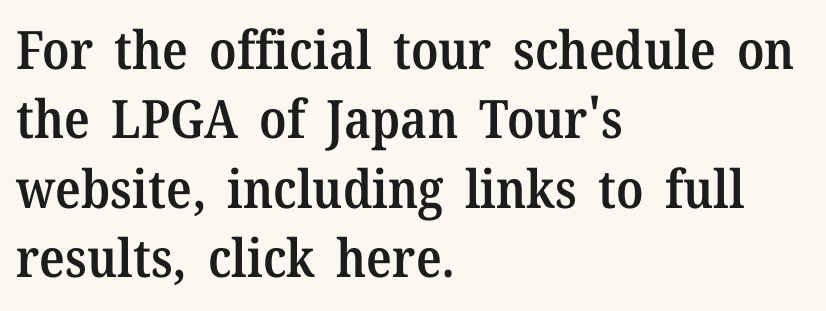
Q: Is the text bold? A: Semi-bold.
Q: Is the text italic (slanted)? A: No, it is upright.
Q: Is the typeface a serif or a sans-serif typeface? A: Serif.
Q: Is the text underlined? A: No.
Q: How is the paragraph aligned? A: Left-aligned.
Q: Is the spacing between letters normal or unusually wide? A: Normal.
Q: Is the spacing between lines tight, normal or loose? A: Normal.
Q: Width (condensed, normal, or wide)? A: Normal.
Q: Stroke contrast? A: Medium.
Q: x-height? A: Medium.
Q: Monospaced? A: No.
